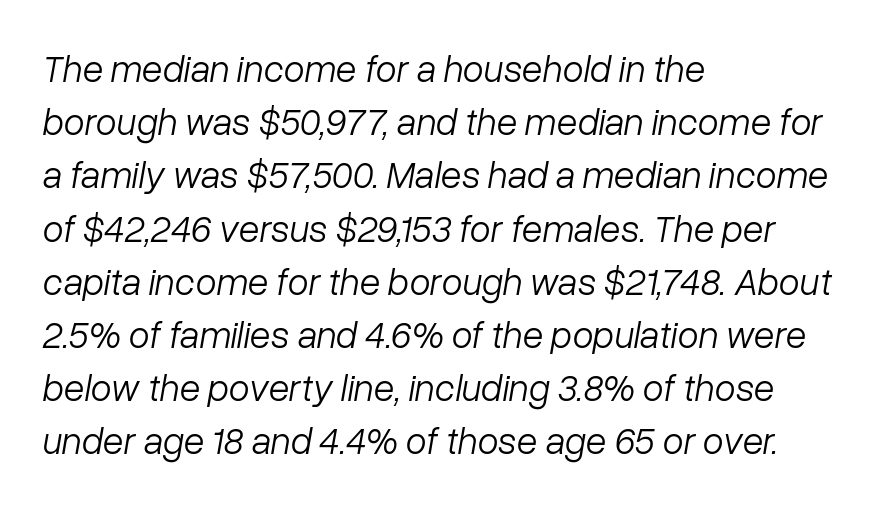
The image shows 38 px light type, italic (leaning right); set left-aligned, normal line spacing (1.4x), normal letter spacing, not underlined; low stroke contrast and a medium x-height.
